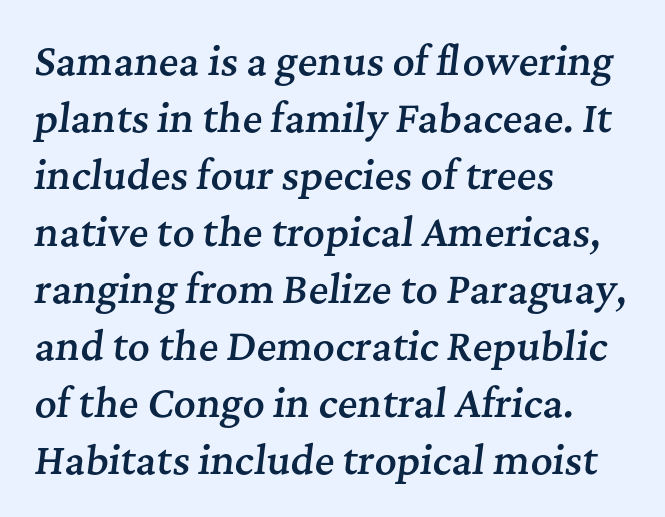
The image shows 38 px semibold serif type, italic (leaning right); set left-aligned, normal line spacing (1.5x), normal letter spacing, not underlined; medium stroke contrast and a medium x-height.
